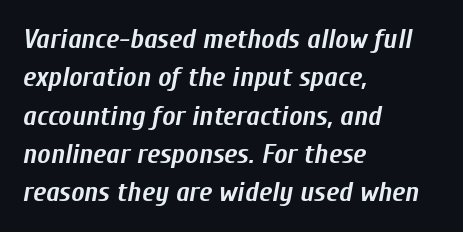
The specimen omits any rule beneath the text block's lines. Every character sits at an angle, as italics do. Tracking here is standard; glyphs follow each other at the usual distance. A typesetter would call this proportional, since set widths differ per character.
